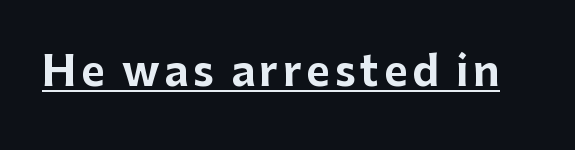
The image shows 41 px bold sans-serif type, upright; set underlined; low stroke contrast and a medium x-height.
